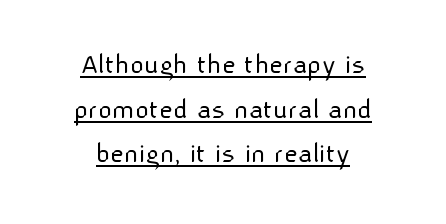
Q: Is the text bold? A: No.
Q: Is the text italic (slanted)? A: No, it is upright.
Q: Is the typeface a serif or a sans-serif typeface? A: Sans-serif.
Q: Is the text underlined? A: Yes.
Q: How is the paragraph aligned? A: Centered.
Q: Is the spacing between letters normal or unusually wide? A: Normal.
Q: Is the spacing between lines tight, normal or loose? A: Normal.
Q: Width (condensed, normal, or wide)? A: Normal.
Q: Stroke contrast? A: Low.
Q: x-height? A: Medium.
Q: Monospaced? A: No.
